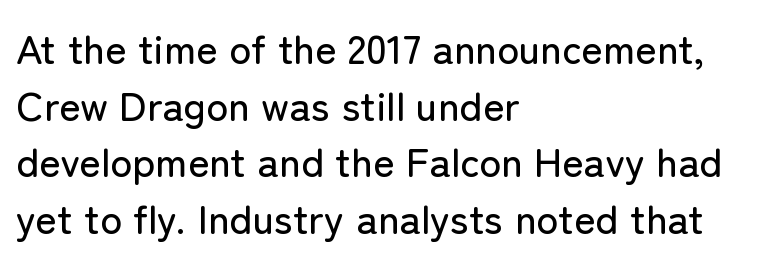
The image shows 41 px sans-serif type, upright; set left-aligned, normal line spacing (1.38x), normal letter spacing, not underlined; low stroke contrast and a medium x-height.
